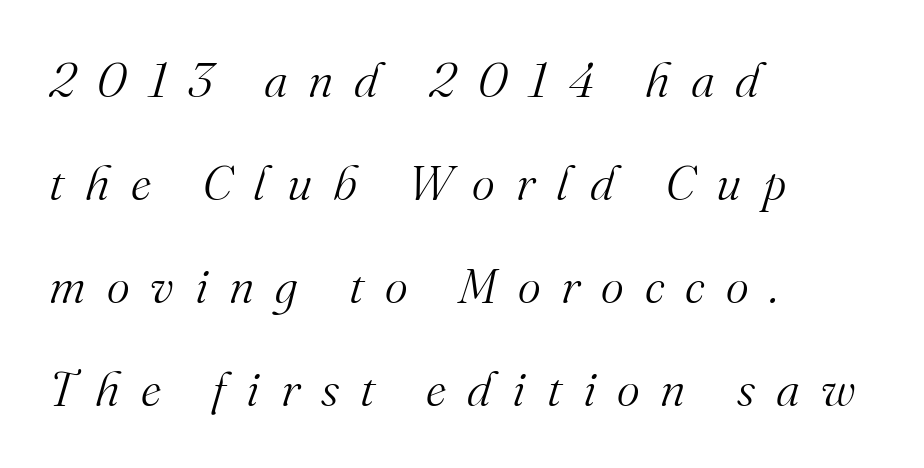
Q: Is the text bold? A: No.
Q: Is the text italic (slanted)? A: Yes, it leans right by about 16 degrees.
Q: Is the typeface a serif or a sans-serif typeface? A: Serif.
Q: Is the text underlined? A: No.
Q: How is the paragraph aligned? A: Left-aligned.
Q: Is the spacing between letters normal or unusually wide? A: Unusually wide.
Q: Is the spacing between lines tight, normal or loose? A: Loose.
Q: Width (condensed, normal, or wide)? A: Normal.
Q: Stroke contrast? A: Medium.
Q: x-height? A: Small.
Q: Monospaced? A: No.
